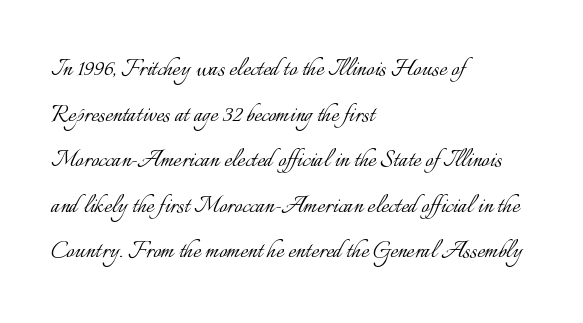
The image shows 29 px light type; set left-aligned, normal line spacing (1.57x), normal letter spacing, not underlined; low stroke contrast and a small x-height.
